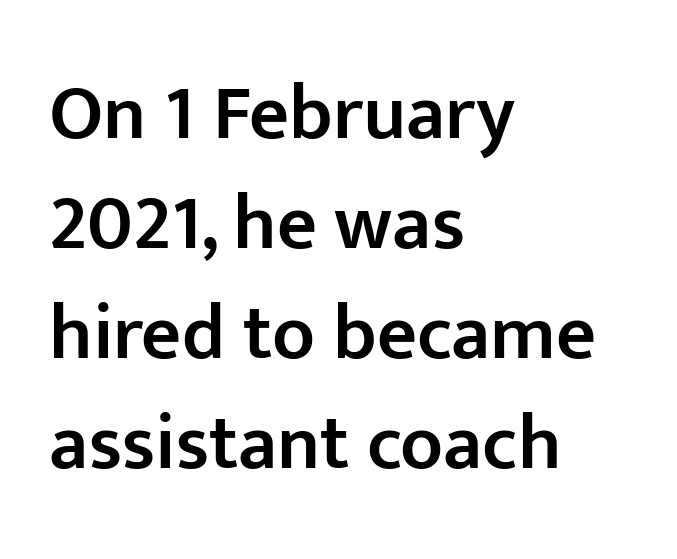
Q: Is the text bold? A: Semi-bold.
Q: Is the text italic (slanted)? A: No, it is upright.
Q: Is the typeface a serif or a sans-serif typeface? A: Sans-serif.
Q: Is the text underlined? A: No.
Q: How is the paragraph aligned? A: Left-aligned.
Q: Is the spacing between letters normal or unusually wide? A: Normal.
Q: Is the spacing between lines tight, normal or loose? A: Normal.
Q: Width (condensed, normal, or wide)? A: Normal.
Q: Stroke contrast? A: Low.
Q: x-height? A: Medium.
Q: Monospaced? A: No.
